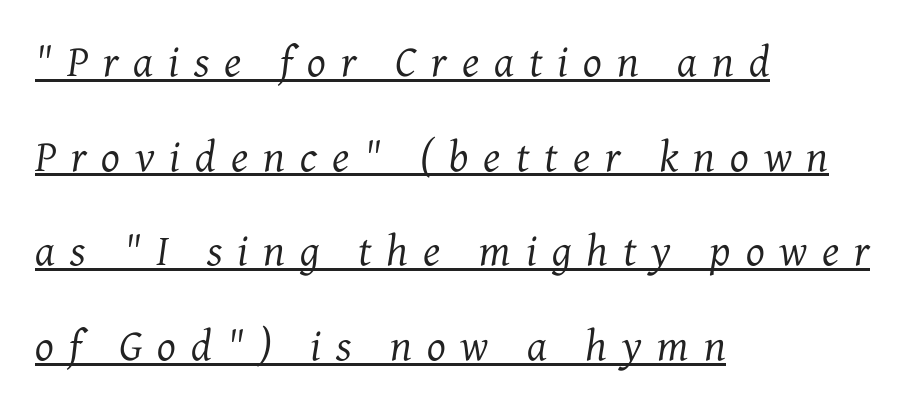
{"serif": "yes", "italic": "yes", "lean": "right", "slant_degrees": 7, "bold": "no", "weight": "regular", "width": "normal", "stroke_contrast": "medium", "x_height": "medium", "monospaced": "no", "underline": "yes", "align": "left", "line_spacing": "loose", "line_spacing_ratio": 2.15, "letter_spacing": "wide", "letter_spacing_em": 0.34, "glyph_px": 44}
